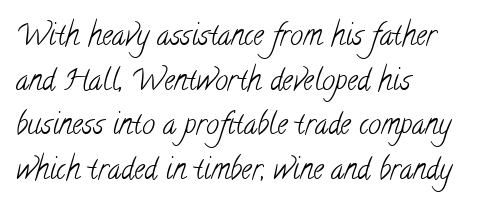
The image shows 29 px light, condensed serif type; set left-aligned, normal line spacing (1.54x), normal letter spacing, not underlined; low stroke contrast and a small x-height.
